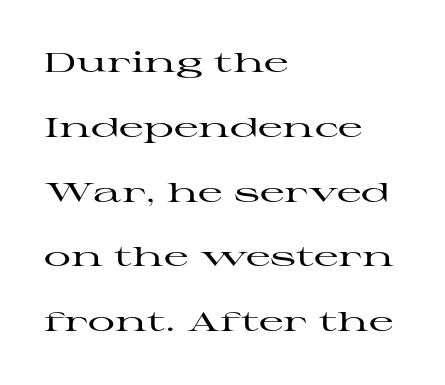
A great deal of white space separates one row of letters from the next. Does extra space separate the letters? No, they use regular spacing. A classic flush-left, rag-right setting is used for this passage. The baseline area is clear.
